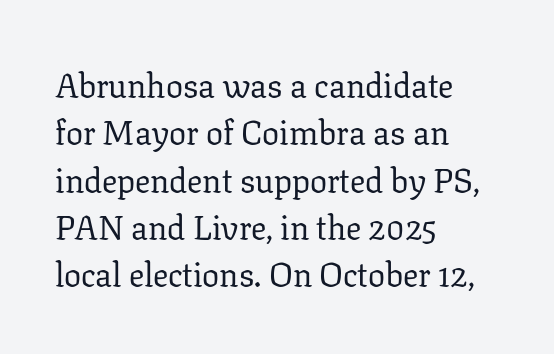
Q: Is the text bold? A: No.
Q: Is the text italic (slanted)? A: No, it is upright.
Q: Is the typeface a serif or a sans-serif typeface? A: Serif.
Q: Is the text underlined? A: No.
Q: How is the paragraph aligned? A: Left-aligned.
Q: Is the spacing between letters normal or unusually wide? A: Normal.
Q: Is the spacing between lines tight, normal or loose? A: Normal.
Q: Width (condensed, normal, or wide)? A: Normal.
Q: Stroke contrast? A: Low.
Q: x-height? A: Medium.
Q: Monospaced? A: No.
